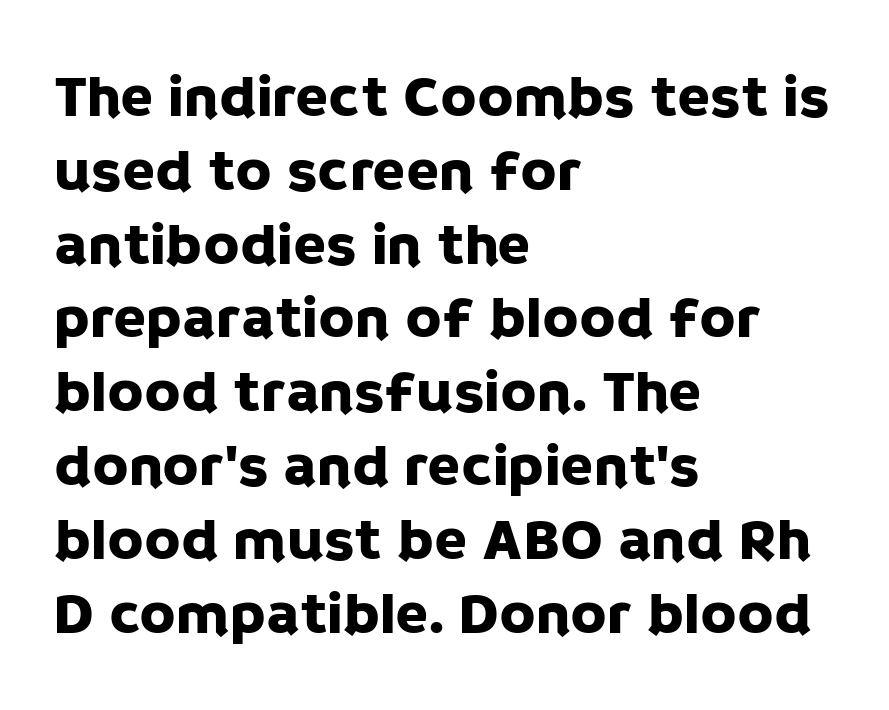
The image shows 60 px sans-serif type, upright; set left-aligned, line spacing 1.23x, normal letter spacing, not underlined; low stroke contrast and a large x-height.
